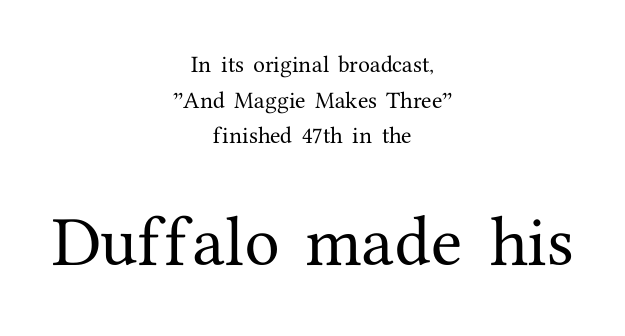
Q: Is the text italic (slanted)? A: No, it is upright.
Q: Is the typeface a serif or a sans-serif typeface? A: Serif.
Q: Is the text underlined? A: No.
Q: How is the paragraph aligned? A: Centered.
Q: Is the spacing between letters normal or unusually wide? A: Normal.
Q: Which block of text is set in a larger size, the first (top) or the second (bottom)? A: The second (bottom) one.
Q: Width (condensed, normal, or wide)? A: Normal.
Q: Stroke contrast? A: Medium.
Q: x-height? A: Medium.
Q: Monospaced? A: No.
